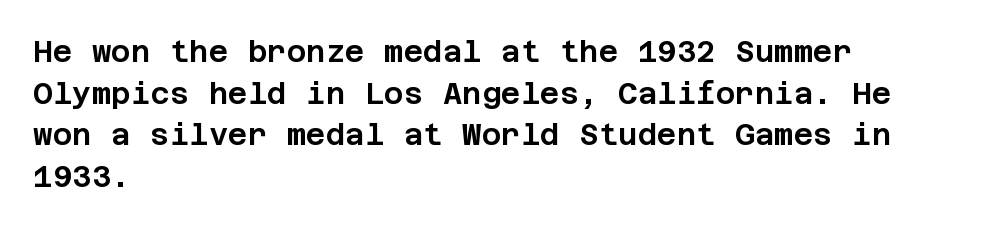
{"serif": "no", "italic": "no", "width": "normal", "stroke_contrast": "low", "x_height": "large", "underline": "no", "align": "left", "line_spacing": "normal", "line_spacing_ratio": 1.39, "letter_spacing": "normal", "letter_spacing_em": 0.0, "glyph_px": 30}
